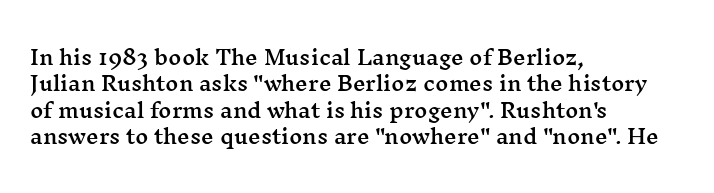
Default kerning and tracking; the words read as compact shapes. Evenly set lines give the paragraph a standard silhouette. In CSS terms this would be text-align: left. A bare baseline throughout the passage. Every character sits straight up, as roman type does.
